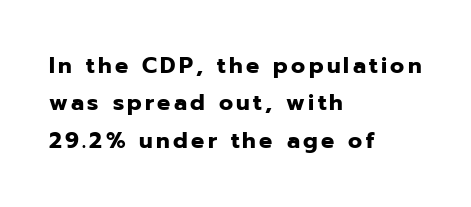
Q: Is the text bold? A: Yes.
Q: Is the text italic (slanted)? A: No, it is upright.
Q: Is the text underlined? A: No.
Q: How is the paragraph aligned? A: Left-aligned.
Q: Is the spacing between lines tight, normal or loose? A: Normal.
